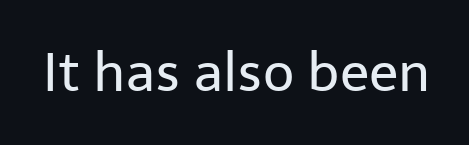
I'd call this a sans setting — the letters go barefoot. You could not count columns in this text — the font is proportionally spaced. No italicization has been applied; the sample stays upright. Is the stroke heavy? The answer is a plain regular-or-lighter.
